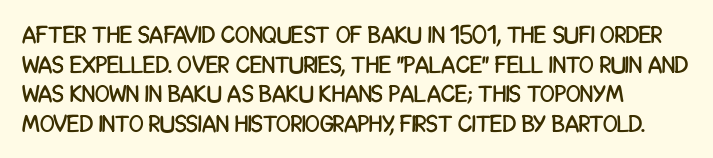
{"italic": "no", "underline": "no", "align": "left", "line_spacing_ratio": 1.23, "letter_spacing": "normal", "letter_spacing_em": 0.0, "glyph_px": 24}
